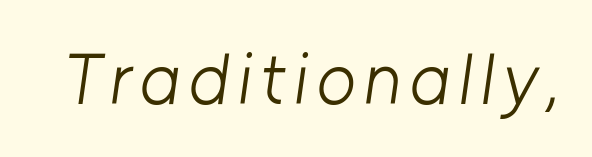
Q: Is the text bold? A: No.
Q: Is the typeface a serif or a sans-serif typeface? A: Sans-serif.
Q: Is the text underlined? A: No.
Q: Width (condensed, normal, or wide)? A: Normal.
Q: Stroke contrast? A: Low.
Q: x-height? A: Medium.
Q: Monospaced? A: No.
